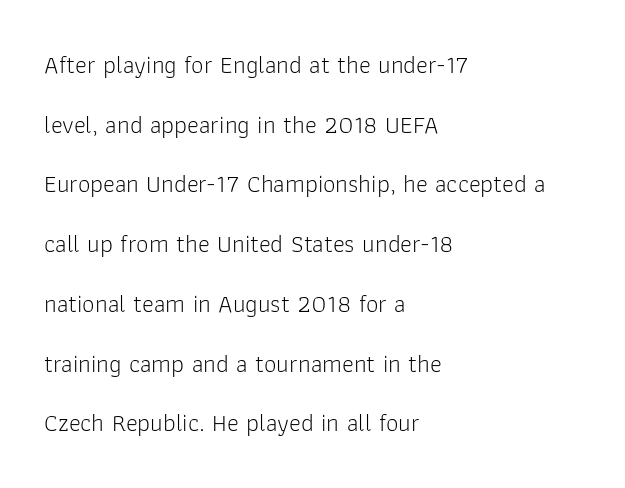
The image shows 25 px text type, upright; set left-aligned, loose line spacing (2.39x), normal letter spacing, not underlined.
